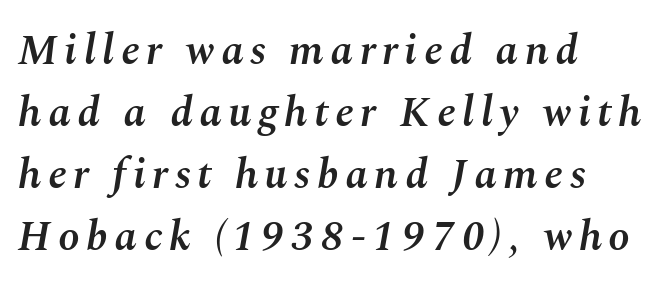
The image shows 43 px semibold type, italic (leaning right); set left-aligned, normal line spacing (1.44x), not underlined; medium stroke contrast and a medium x-height.
